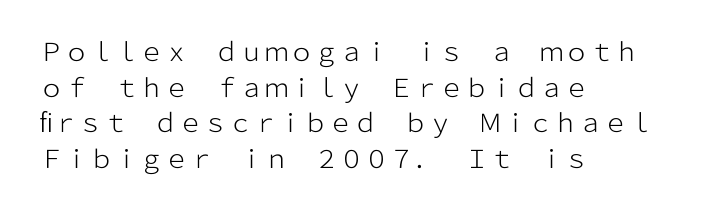
No word sits above an underline. These lines stack with their left ends in a neat column. The line-height multiplier appears to be the usual default. Ordinary non-slanted type is in use. Students, note that the glyphs here touch the page at normal intervals.
